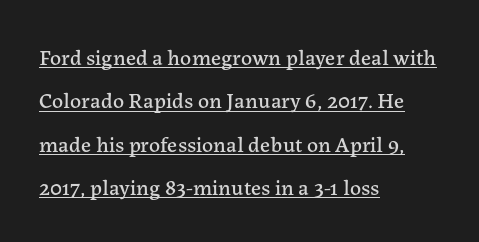
The image shows 22 px text type, upright; set left-aligned, loose line spacing (1.97x), normal letter spacing, underlined.
